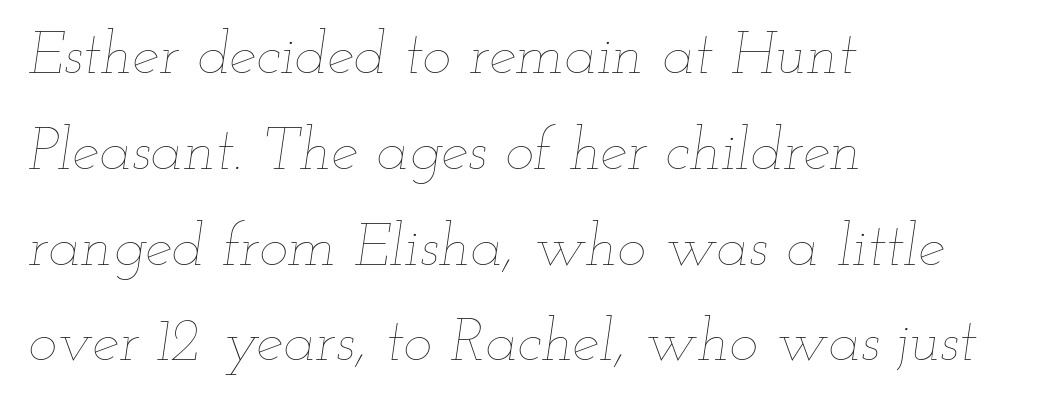
You could call the tracking neutral — neither tight nor loose. A quiet, ordinary-to-light weight characterises the typeface. Think of a printed novel: that variable character pitch is what you see here. What's the leading like? Ordinary, nothing unusual.
